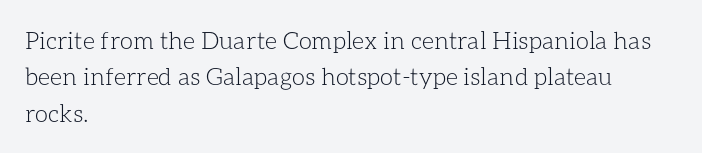
The image shows 24 px text type, upright; set left-aligned, normal line spacing (1.52x), normal letter spacing, not underlined.
